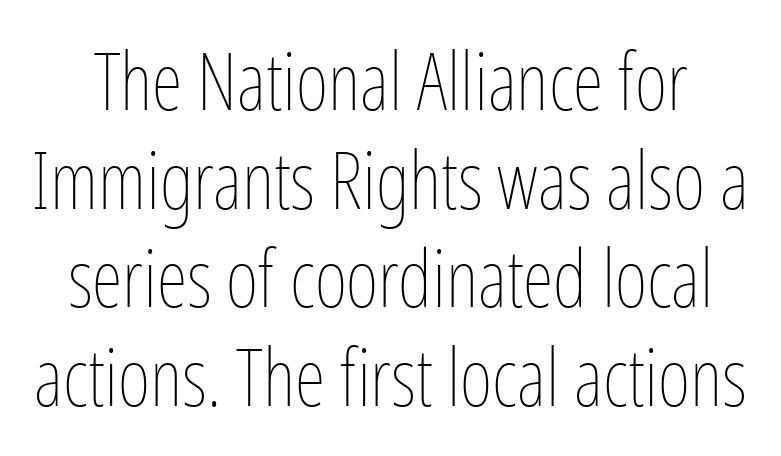
{"italic": "no", "bold": "no", "weight": "thin", "width": "condensed", "stroke_contrast": "low", "x_height": "medium", "monospaced": "no", "underline": "no", "line_spacing": "normal", "line_spacing_ratio": 1.25, "letter_spacing": "normal", "letter_spacing_em": 0.0, "glyph_px": 79}
